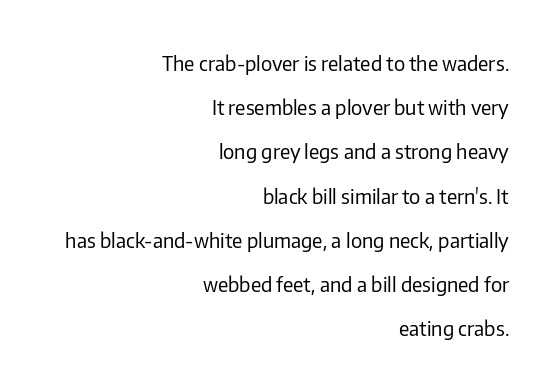
The image shows 20 px text type, upright; set right-aligned, loose line spacing (2.21x), normal letter spacing, not underlined.
